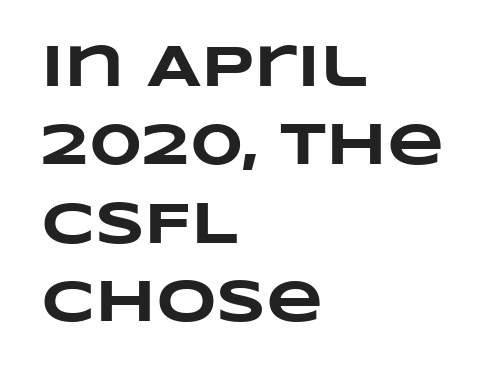
{"bold": "yes", "weight": "heavy", "width": "wide", "stroke_contrast": "low", "x_height": "large", "monospaced": "no", "underline": "no", "align": "left", "line_spacing": "normal", "line_spacing_ratio": 1.33, "letter_spacing": "normal", "letter_spacing_em": 0.0, "glyph_px": 59}
